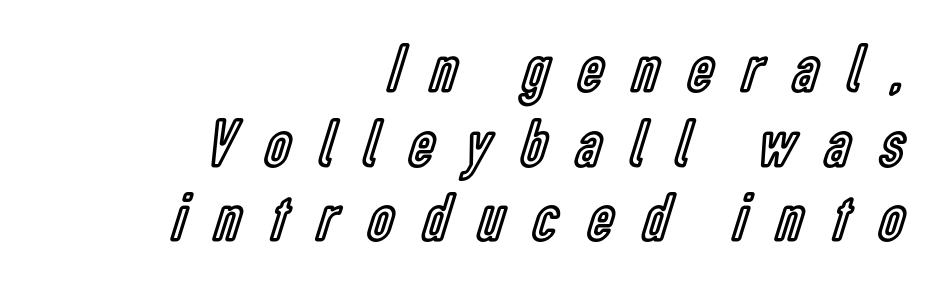
The image shows 69 px condensed type; set right-aligned, tight line spacing (1.08x), unusually wide letter spacing (+0.44 em), not underlined; a medium x-height.
